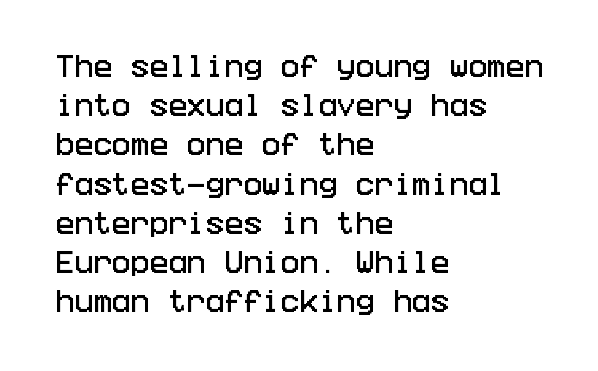
Q: Is the text italic (slanted)? A: No, it is upright.
Q: Is the text underlined? A: No.
Q: How is the paragraph aligned? A: Left-aligned.
Q: Is the spacing between letters normal or unusually wide? A: Normal.
Q: Is the spacing between lines tight, normal or loose? A: Normal.
